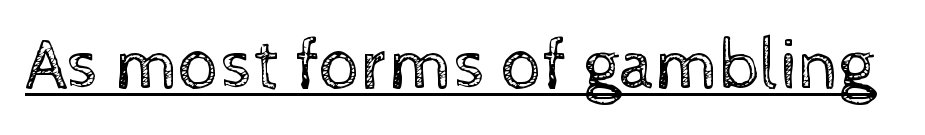
{"italic": "no", "bold": "no", "weight": "regular", "width": "normal", "x_height": "medium", "monospaced": "no", "underline": "yes", "letter_spacing": "normal", "letter_spacing_em": 0.0, "glyph_px": 72}
